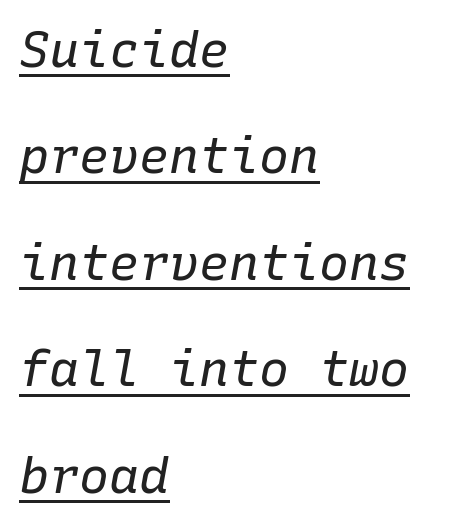
{"italic": "yes", "lean": "right", "slant_degrees": 10, "bold": "no", "weight": "regular", "width": "normal", "stroke_contrast": "low", "x_height": "medium", "monospaced": "yes", "underline": "yes", "align": "left", "line_spacing": "loose", "line_spacing_ratio": 2.13, "letter_spacing": "normal", "letter_spacing_em": 0.0, "glyph_px": 50}
